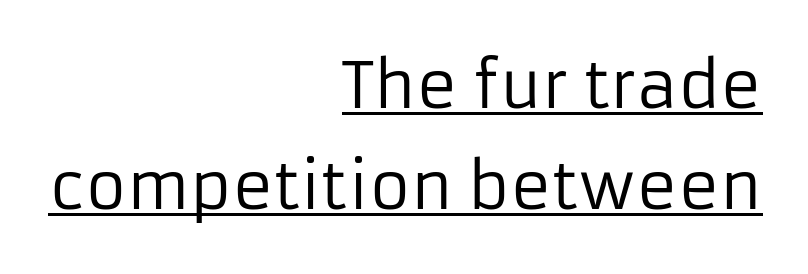
{"serif": "no", "italic": "no", "bold": "no", "weight": "regular", "width": "normal", "stroke_contrast": "low", "x_height": "medium", "monospaced": "no", "underline": "yes", "align": "right", "line_spacing": "normal", "line_spacing_ratio": 1.61, "letter_spacing": "normal", "letter_spacing_em": 0.0, "glyph_px": 63}
